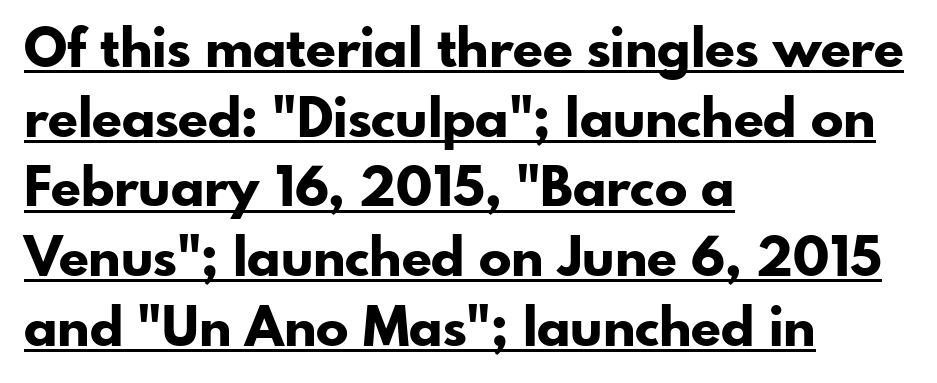
Default kerning and tracking; the words read as compact shapes. Reading down the column, the eye jumps a familiar distance to each next line. Unlike a traditional serif, this face leaves its strokes unadorned. Has an underline been added? It has. These lines are rendered in a variable-pitch font.
